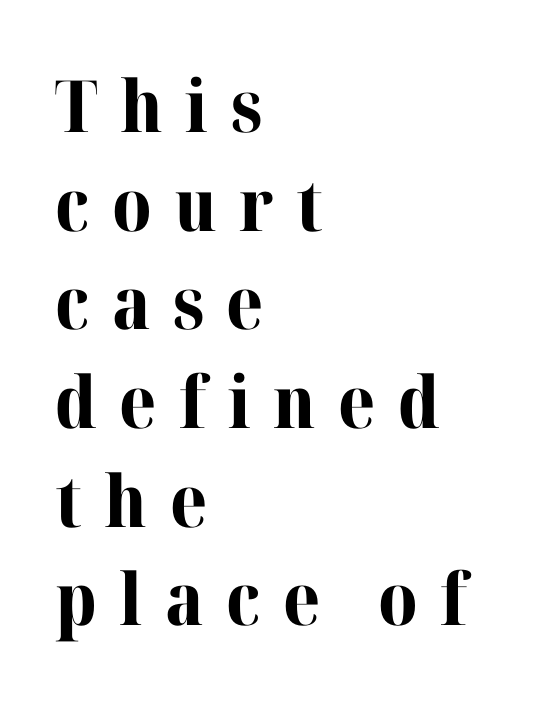
The image shows 72 px bold serif type, upright; set left-aligned, normal line spacing (1.37x), unusually wide letter spacing (+0.31 em), not underlined; high stroke contrast and a medium x-height.
